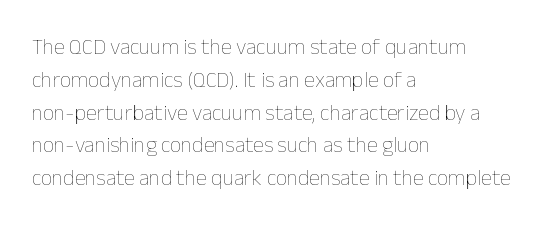
Q: Is the text bold? A: No.
Q: Is the text italic (slanted)? A: No, it is upright.
Q: Is the text underlined? A: No.
Q: How is the paragraph aligned? A: Left-aligned.
Q: Is the spacing between letters normal or unusually wide? A: Normal.
Q: Is the spacing between lines tight, normal or loose? A: Normal.
